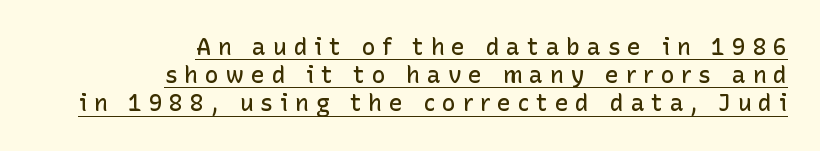
{"italic": "no", "bold": "semi", "underline": "yes", "align": "right", "line_spacing_ratio": 1.22, "letter_spacing": "wide", "letter_spacing_em": 0.3, "glyph_px": 23}
